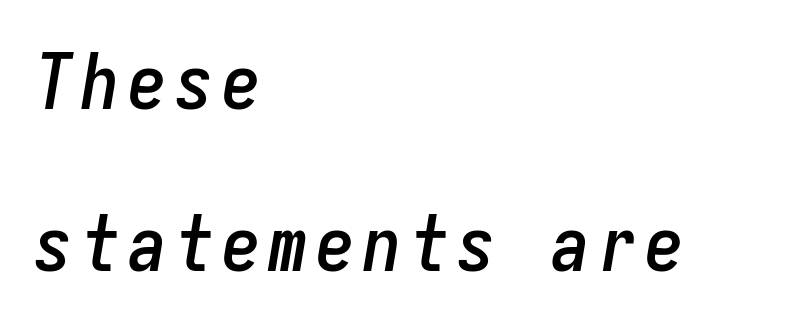
{"italic": "yes", "lean": "right", "slant_degrees": 9, "width": "condensed", "stroke_contrast": "low", "x_height": "medium", "monospaced": "yes", "underline": "no", "align": "left", "line_spacing": "loose", "line_spacing_ratio": 2.11, "glyph_px": 77}
